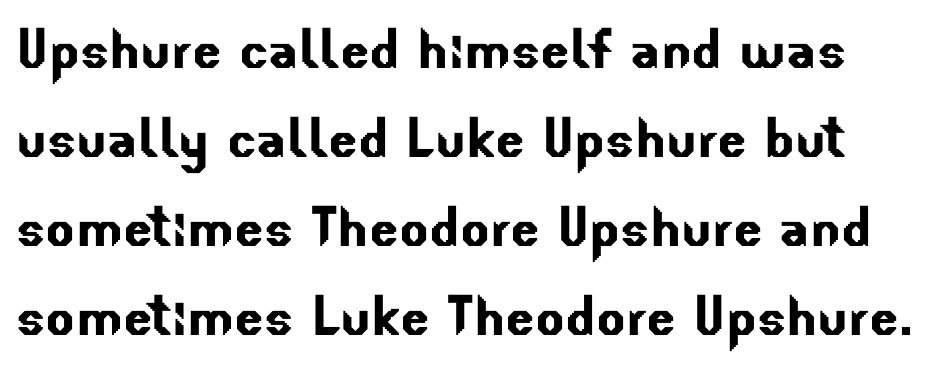
Q: Is the typeface a serif or a sans-serif typeface? A: Sans-serif.
Q: Is the text underlined? A: No.
Q: Is the spacing between letters normal or unusually wide? A: Normal.
Q: Is the spacing between lines tight, normal or loose? A: Normal.
Q: Width (condensed, normal, or wide)? A: Normal.
Q: Stroke contrast? A: Low.
Q: x-height? A: Small.
Q: Monospaced? A: No.
